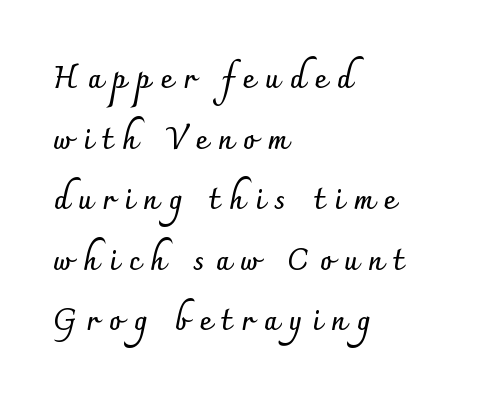
Look at the bottom of the vertical strokes: they stop flat, with no serifs. A bare baseline throughout the passage. Successive baselines arrive slowly, with a big drop between each. Compared with typical body copy, the letter spacing here is much looser.
